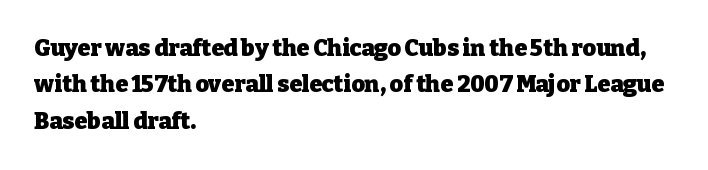
{"italic": "no", "bold": "yes", "underline": "no", "align": "left", "line_spacing": "normal", "line_spacing_ratio": 1.58, "letter_spacing": "normal", "letter_spacing_em": 0.0, "glyph_px": 23}
